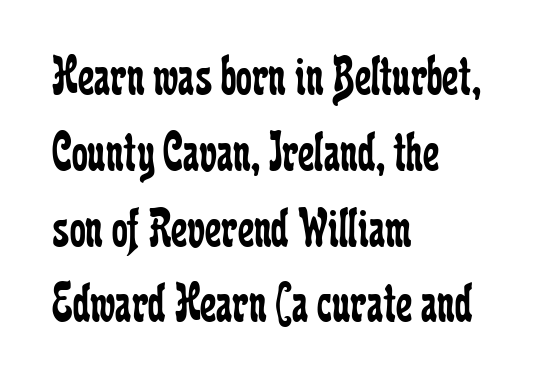
The image shows 57 px regular-weight, condensed serif type, upright; set left-aligned, normal line spacing (1.33x), normal letter spacing, not underlined; low stroke contrast and a medium x-height.
